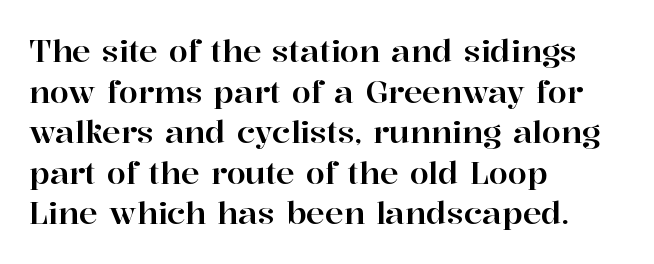
The image shows 31 px serif type, upright; set left-aligned, normal line spacing (1.31x), normal letter spacing, not underlined; high stroke contrast and a medium x-height.
